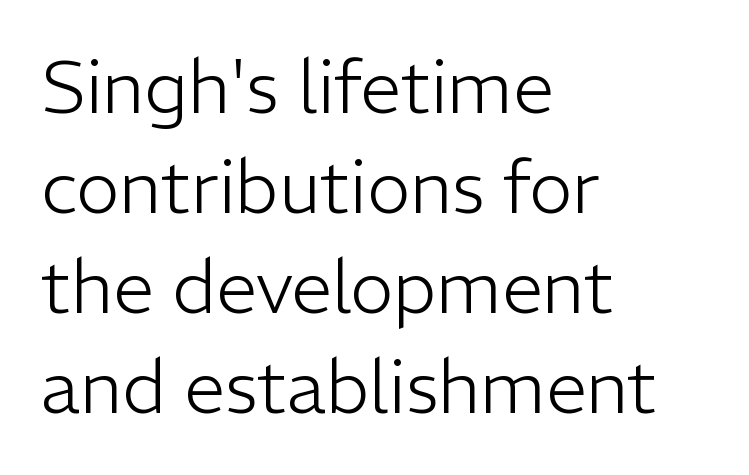
The image shows 73 px light sans-serif type, upright; set left-aligned, normal line spacing (1.37x), normal letter spacing, not underlined; low stroke contrast and a medium x-height.
